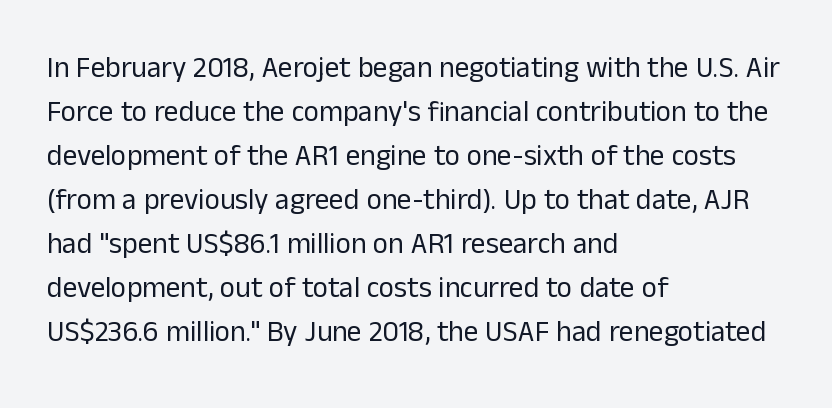
{"serif": "no", "italic": "no", "bold": "no", "weight": "regular", "width": "normal", "stroke_contrast": "low", "x_height": "medium", "monospaced": "no", "underline": "no", "align": "left", "line_spacing": "normal", "line_spacing_ratio": 1.52, "letter_spacing": "normal", "letter_spacing_em": 0.0, "glyph_px": 29}
